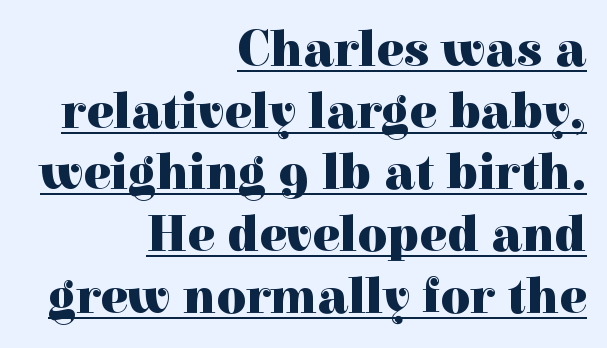
{"serif": "yes", "italic": "no", "bold": "yes", "weight": "heavy", "width": "normal", "x_height": "medium", "monospaced": "no", "underline": "yes", "align": "right", "line_spacing_ratio": 1.21, "letter_spacing": "normal", "letter_spacing_em": 0.0, "glyph_px": 51}
